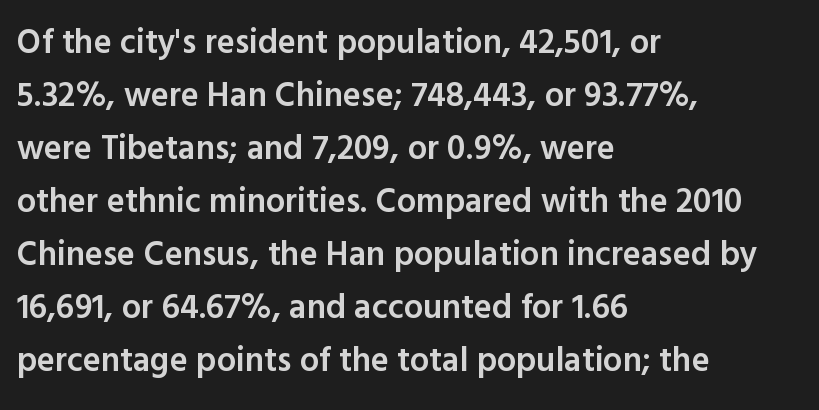
Q: Is the text bold? A: Semi-bold.
Q: Is the text italic (slanted)? A: No, it is upright.
Q: Is the typeface a serif or a sans-serif typeface? A: Sans-serif.
Q: Is the text underlined? A: No.
Q: How is the paragraph aligned? A: Left-aligned.
Q: Is the spacing between letters normal or unusually wide? A: Normal.
Q: Is the spacing between lines tight, normal or loose? A: Normal.
Q: Width (condensed, normal, or wide)? A: Normal.
Q: x-height? A: Medium.
Q: Monospaced? A: No.
